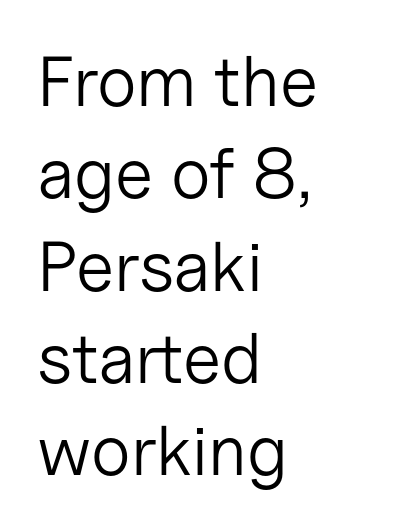
Q: Is the text bold? A: No.
Q: Is the text italic (slanted)? A: No, it is upright.
Q: Is the typeface a serif or a sans-serif typeface? A: Sans-serif.
Q: Is the text underlined? A: No.
Q: How is the paragraph aligned? A: Left-aligned.
Q: Is the spacing between letters normal or unusually wide? A: Normal.
Q: Is the spacing between lines tight, normal or loose? A: Normal.
Q: Width (condensed, normal, or wide)? A: Normal.
Q: Stroke contrast? A: Low.
Q: x-height? A: Medium.
Q: Monospaced? A: No.
